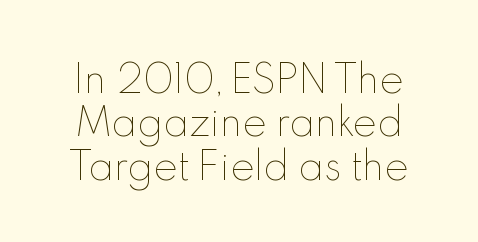
Q: Is the text bold? A: No.
Q: Is the text italic (slanted)? A: No, it is upright.
Q: Is the text underlined? A: No.
Q: Is the spacing between letters normal or unusually wide? A: Normal.
Q: Width (condensed, normal, or wide)? A: Normal.
Q: x-height? A: Small.
Q: Monospaced? A: No.
